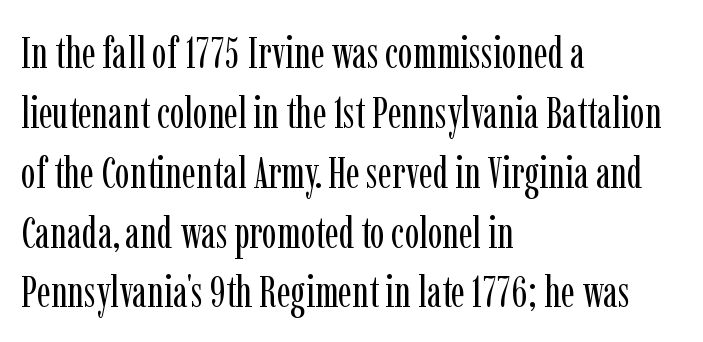
Vertical strokes here are truly vertical. This sample is left-justified, so line endings fall wherever the words run out. There is no visible air inserted between adjacent glyphs. The letters look calm and open, with moderate or lighter stems. The space directly below the letters is spotless. The letters advance in unequal steps, a hallmark of proportional type.
